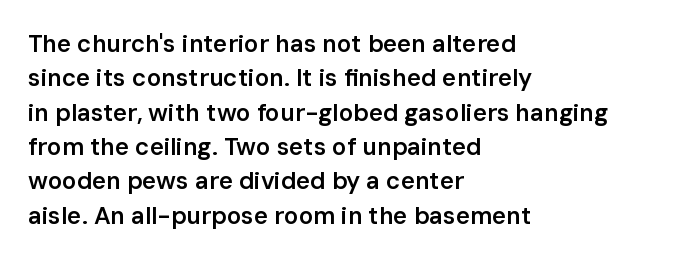
Between one letter and the next there's only the usual sliver of space. Underline: absent. Short and long lines alike share a common starting point at left. Compared with typical paragraphs, the rows here are spaced about the same.
